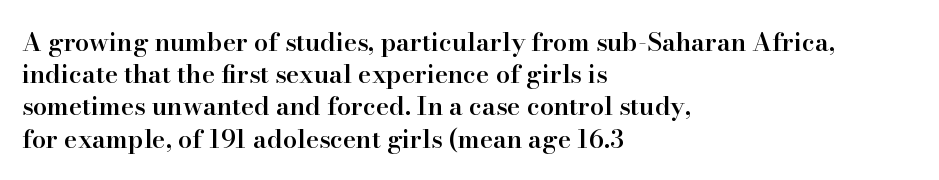
{"italic": "no", "bold": "semi", "underline": "no", "align": "left", "line_spacing": "normal", "line_spacing_ratio": 1.29, "letter_spacing": "normal", "letter_spacing_em": 0.0, "glyph_px": 25}
